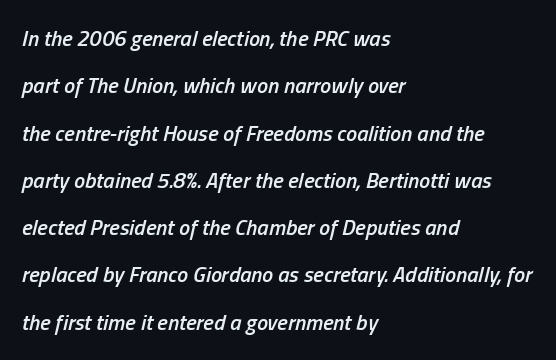
Q: Is the text bold? A: Semi-bold.
Q: Is the text italic (slanted)? A: Yes, it leans right by about 13 degrees.
Q: Is the text underlined? A: No.
Q: How is the paragraph aligned? A: Left-aligned.
Q: Is the spacing between letters normal or unusually wide? A: Normal.
Q: Is the spacing between lines tight, normal or loose? A: Loose.
